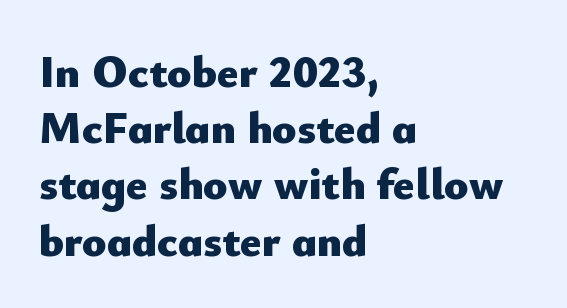
Leading: standard. These words are printed bold, with thick strokes throughout. Tracking value appears to be zero — textbook default spacing. A typesetter would call this proportional, since set widths differ per character.
